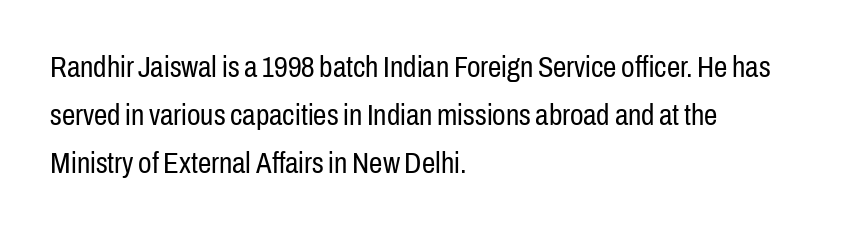
{"serif": "no", "italic": "no", "bold": "no", "weight": "regular", "width": "condensed", "stroke_contrast": "low", "x_height": "medium", "monospaced": "no", "underline": "no", "align": "left", "line_spacing": "normal", "line_spacing_ratio": 1.6, "letter_spacing": "normal", "letter_spacing_em": 0.0, "glyph_px": 30}
